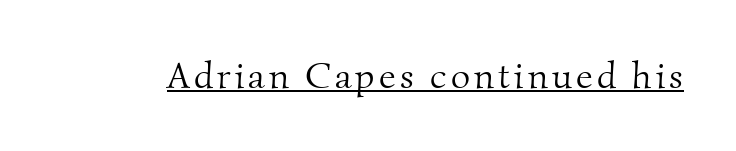
The image shows 37 px light serif type; set underlined; medium stroke contrast and a small x-height.
